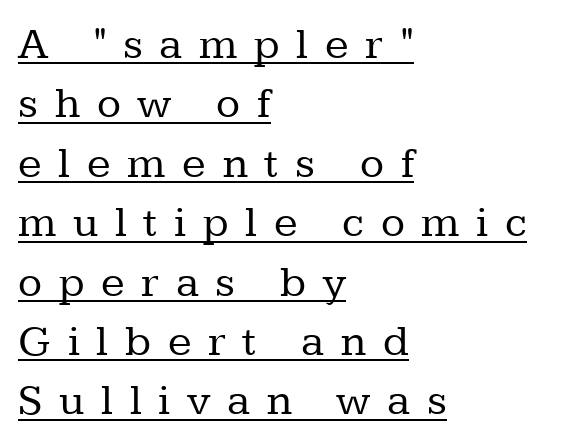
{"serif": "yes", "italic": "no", "bold": "no", "weight": "regular", "width": "normal", "stroke_contrast": "low", "x_height": "medium", "monospaced": "no", "underline": "yes", "align": "left", "line_spacing": "normal", "line_spacing_ratio": 1.35, "letter_spacing": "wide", "letter_spacing_em": 0.38, "glyph_px": 44}
